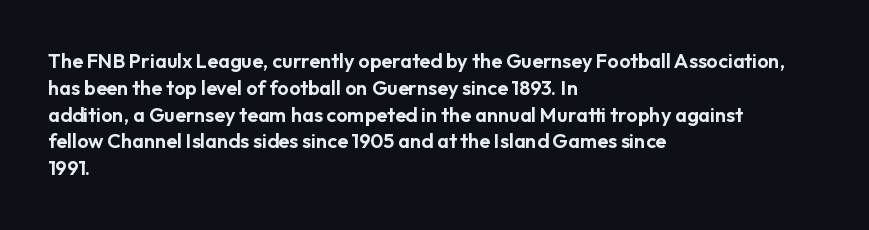
Q: Is the text italic (slanted)? A: No, it is upright.
Q: Is the text underlined? A: No.
Q: How is the paragraph aligned? A: Left-aligned.
Q: Is the spacing between letters normal or unusually wide? A: Normal.
Q: Is the spacing between lines tight, normal or loose? A: Normal.
